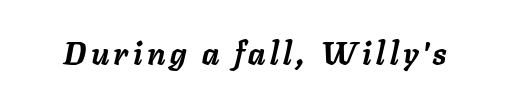
The image shows 31 px semibold type, italic (leaning right); set not underlined; low stroke contrast and a medium x-height.
